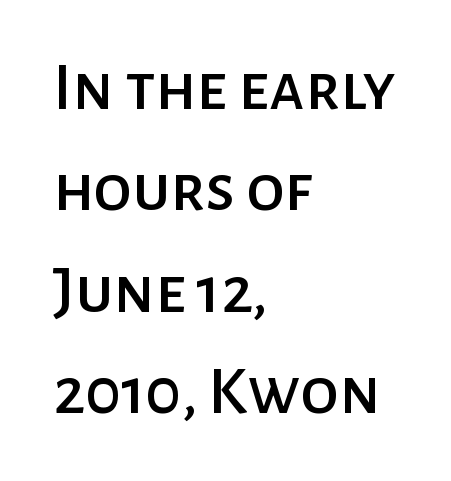
Q: Is the text italic (slanted)? A: No, it is upright.
Q: Is the typeface a serif or a sans-serif typeface? A: Sans-serif.
Q: Is the text underlined? A: No.
Q: How is the paragraph aligned? A: Left-aligned.
Q: Is the spacing between letters normal or unusually wide? A: Normal.
Q: Is the spacing between lines tight, normal or loose? A: Normal.
Q: Width (condensed, normal, or wide)? A: Normal.
Q: Stroke contrast? A: Low.
Q: x-height? A: Medium.
Q: Monospaced? A: No.
